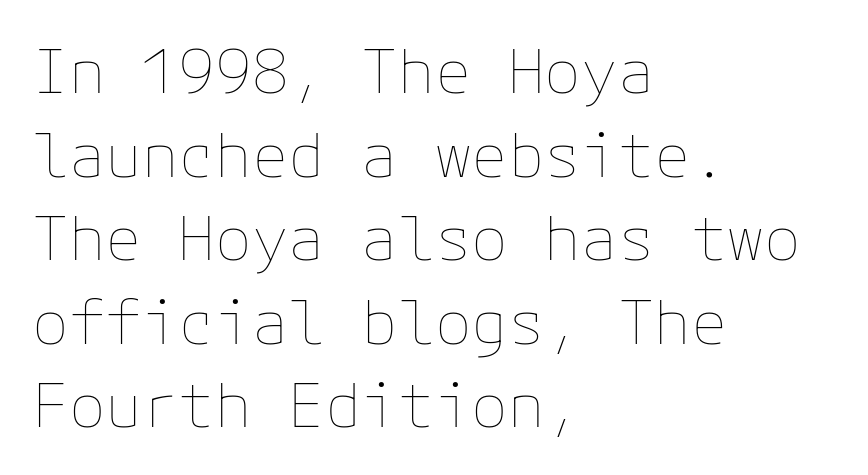
Q: Is the text bold? A: No.
Q: Is the text italic (slanted)? A: No, it is upright.
Q: Is the text underlined? A: No.
Q: How is the paragraph aligned? A: Left-aligned.
Q: Is the spacing between letters normal or unusually wide? A: Normal.
Q: Is the spacing between lines tight, normal or loose? A: Normal.
Q: Width (condensed, normal, or wide)? A: Normal.
Q: Stroke contrast? A: Low.
Q: x-height? A: Medium.
